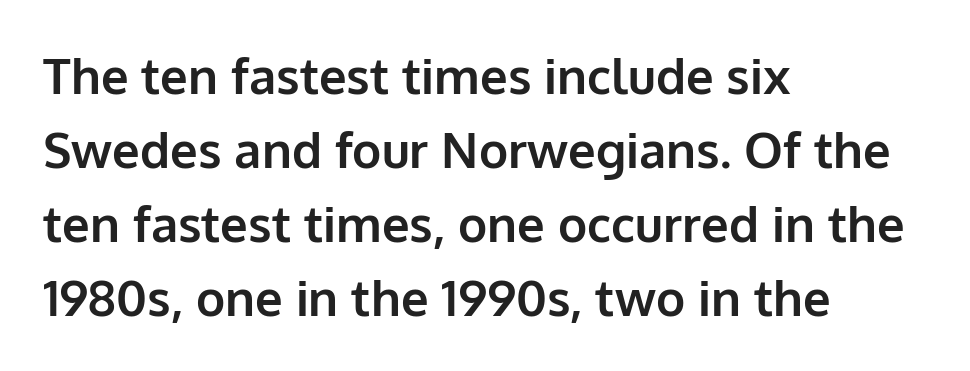
The image shows 49 px bold sans-serif type, upright; set left-aligned, normal line spacing (1.51x), normal letter spacing, not underlined; low stroke contrast and a medium x-height.
